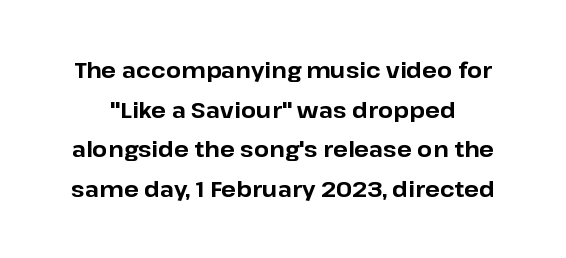
Q: Is the text bold? A: Yes.
Q: Is the text italic (slanted)? A: No, it is upright.
Q: Is the text underlined? A: No.
Q: Is the spacing between letters normal or unusually wide? A: Normal.
